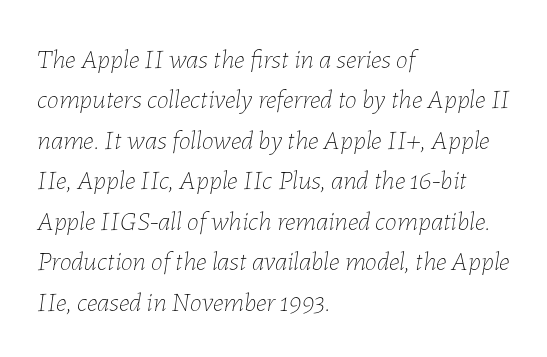
{"italic": "yes", "lean": "right", "slant_degrees": 7, "bold": "no", "underline": "no", "align": "left", "line_spacing": "normal", "line_spacing_ratio": 1.5, "letter_spacing": "normal", "letter_spacing_em": 0.0, "glyph_px": 27}
